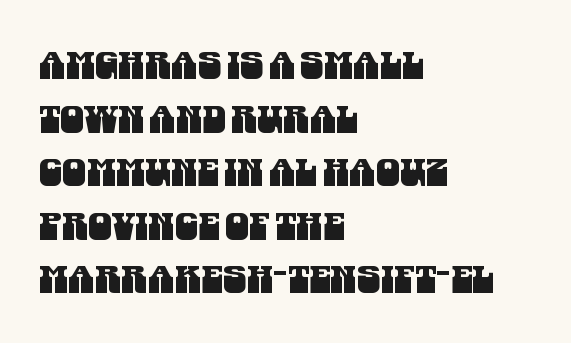
The passage shown is typed in a proportional face where columns would drift. Characters follow at the spacing the type designer built in. Note: no serifs on the glyphs. This sample is left-justified, so line endings fall wherever the words run out. Beneath every word, the page is bare.
